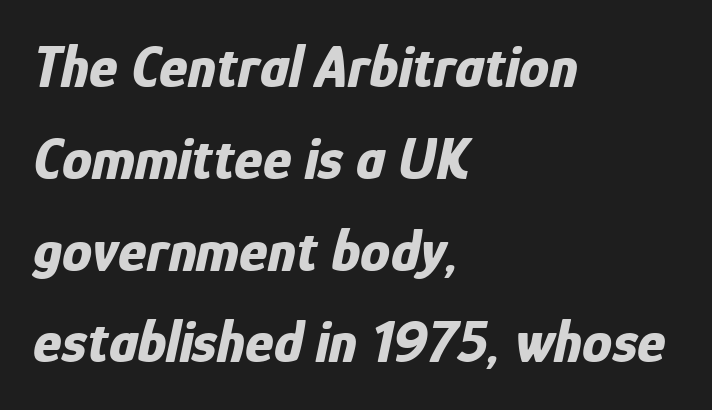
{"italic": "yes", "lean": "right", "slant_degrees": 12, "bold": "yes", "weight": "bold", "width": "condensed", "stroke_contrast": "low", "x_height": "medium", "monospaced": "no", "underline": "no", "align": "left", "line_spacing": "normal", "line_spacing_ratio": 1.53, "letter_spacing": "normal", "letter_spacing_em": 0.0, "glyph_px": 60}
